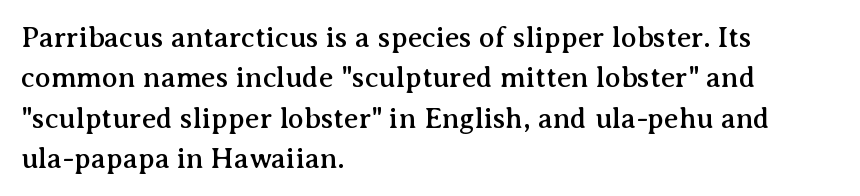
Posture: vertical. Unlike a clean sans, this face finishes its strokes with serifs. A typesetter would call this proportional, since set widths differ per character. A normal amount of white space separates one row of letters from the next. The compositor pushed each line to the left boundary.
